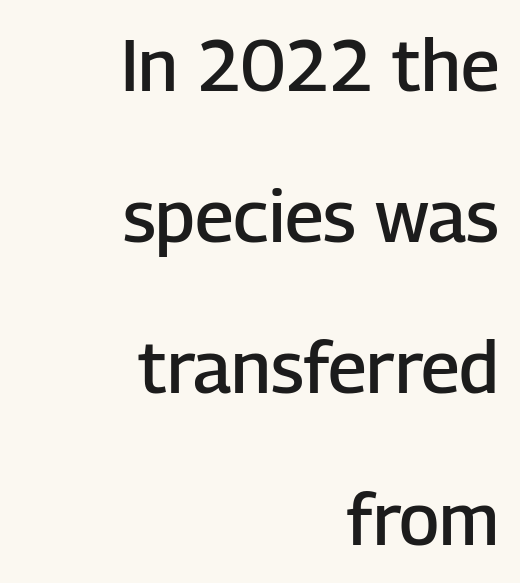
The image shows 72 px semibold sans-serif type, upright; set right-aligned, loose line spacing (2.1x), normal letter spacing, not underlined; low stroke contrast and a medium x-height.
